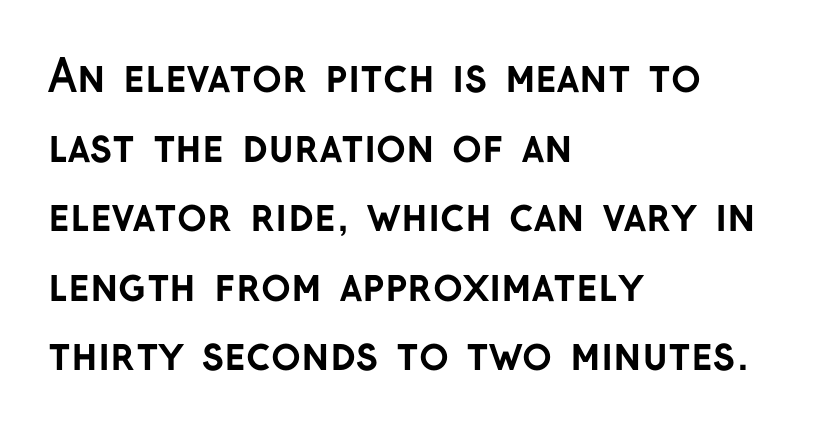
Q: Is the text bold? A: Yes.
Q: Is the text italic (slanted)? A: No, it is upright.
Q: Is the typeface a serif or a sans-serif typeface? A: Sans-serif.
Q: Is the text underlined? A: No.
Q: How is the paragraph aligned? A: Left-aligned.
Q: Is the spacing between letters normal or unusually wide? A: Normal.
Q: Is the spacing between lines tight, normal or loose? A: Normal.
Q: Width (condensed, normal, or wide)? A: Normal.
Q: Stroke contrast? A: Low.
Q: x-height? A: Medium.
Q: Monospaced? A: No.
